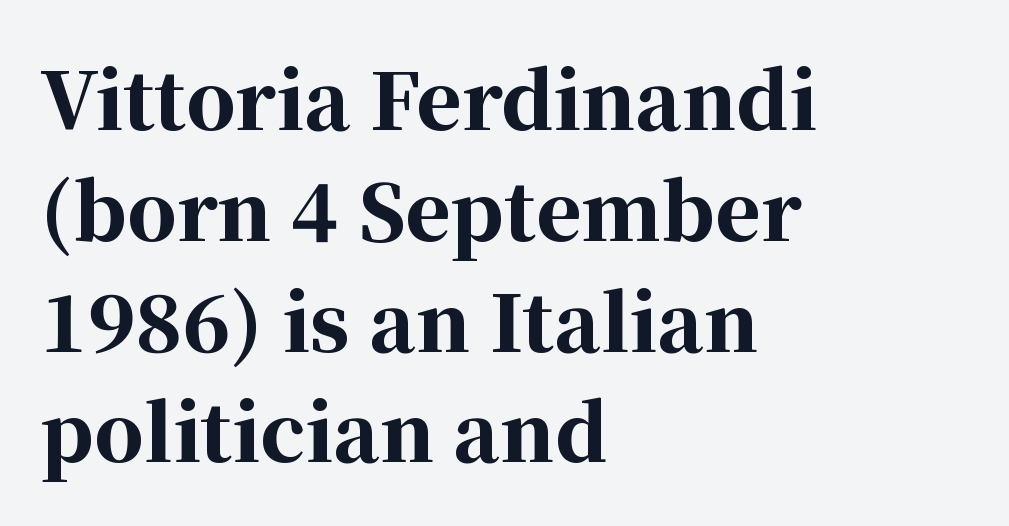
{"serif": "yes", "italic": "no", "bold": "yes", "weight": "bold", "width": "normal", "stroke_contrast": "high", "x_height": "medium", "monospaced": "no", "underline": "no", "align": "left", "line_spacing": "normal", "line_spacing_ratio": 1.42, "letter_spacing": "normal", "letter_spacing_em": 0.0, "glyph_px": 78}
